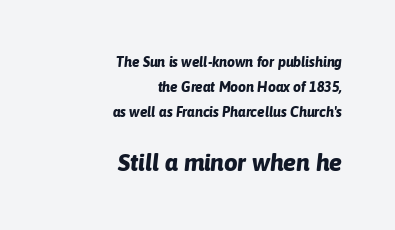
{"italic": "yes", "lean": "right", "slant_degrees": 6, "bold": "yes", "underline": "no", "align": "right", "line_spacing_ratio": 1.8, "letter_spacing": "normal", "letter_spacing_em": 0.0, "larger_block": "second", "size_ratio": 1.71, "glyph_px": 24}
